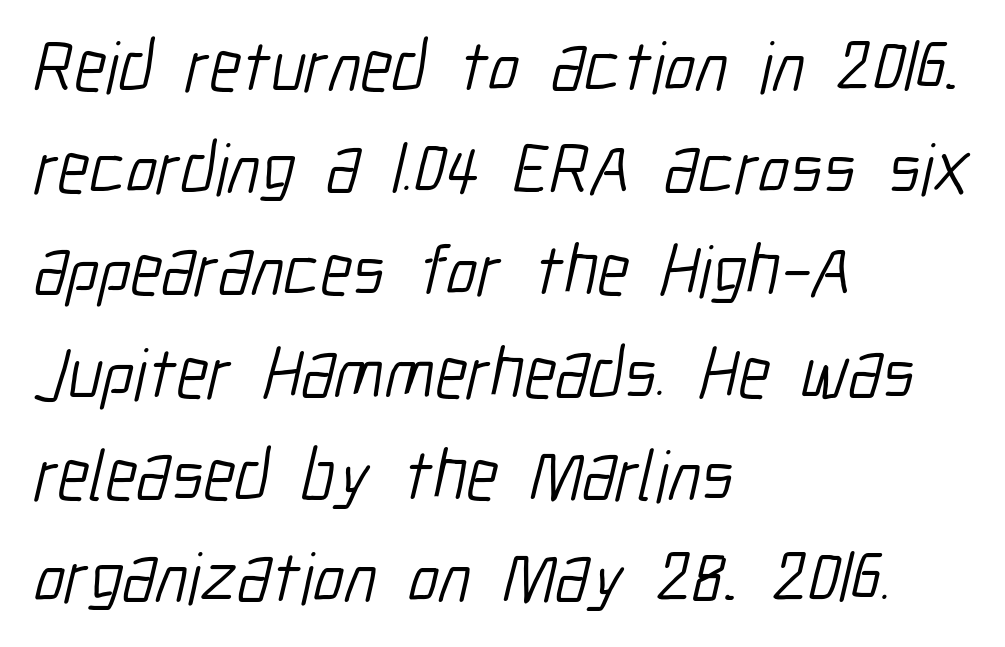
The image shows 72 px light, condensed sans-serif type; set left-aligned, normal line spacing (1.42x), normal letter spacing, not underlined; low stroke contrast and a medium x-height.
